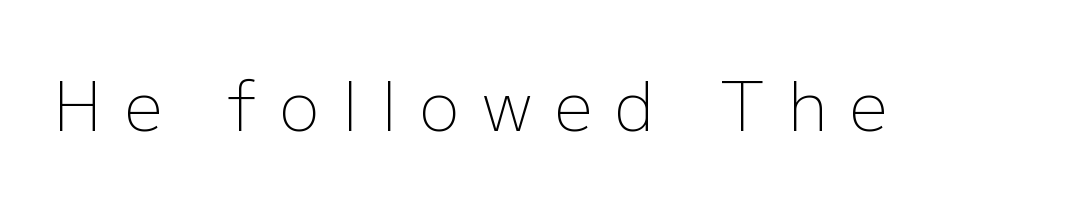
The image shows 67 px light sans-serif type, upright; set unusually wide letter spacing (+0.34 em), not underlined; low stroke contrast and a medium x-height.
